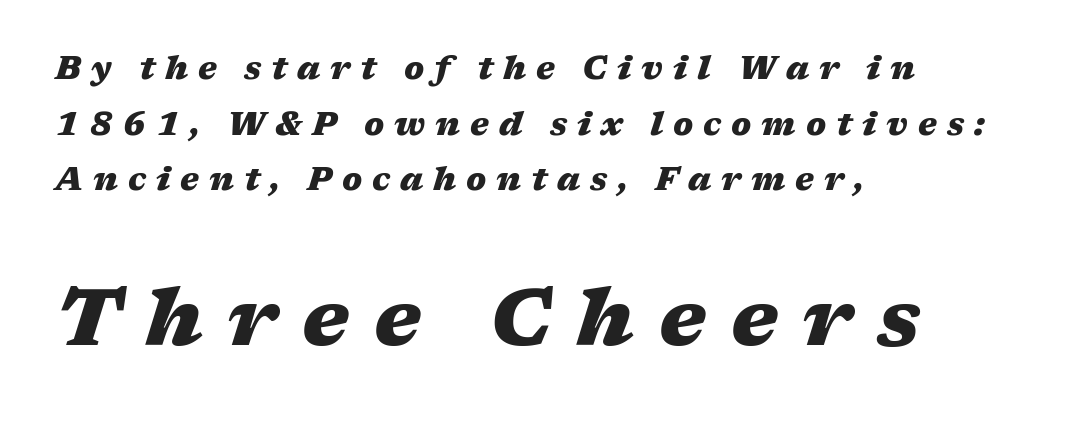
The image shows 80 px heavy, wide type, italic (leaning right); set left-aligned, line spacing 1.74x, unusually wide letter spacing (+0.31 em), not underlined; the second (bottom) block is 2.5x larger; medium stroke contrast and a medium x-height.
